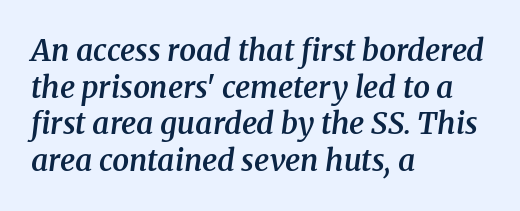
{"serif": "yes", "italic": "yes", "lean": "right", "slant_degrees": 8, "bold": "semi", "weight": "semibold", "width": "normal", "stroke_contrast": "medium", "x_height": "medium", "monospaced": "no", "underline": "no", "align": "left", "line_spacing_ratio": 1.22, "letter_spacing": "normal", "letter_spacing_em": 0.0, "glyph_px": 30}
